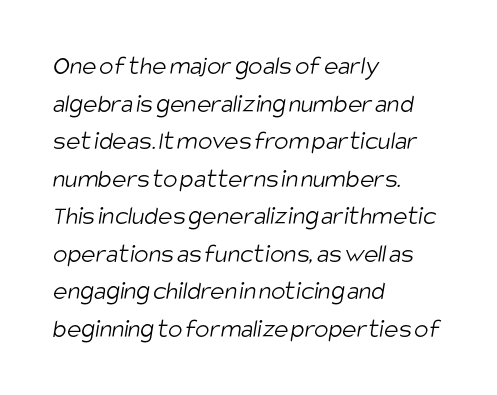
{"bold": "no", "underline": "no", "align": "left", "line_spacing": "normal", "line_spacing_ratio": 1.39, "letter_spacing": "normal", "letter_spacing_em": 0.0, "glyph_px": 27}
